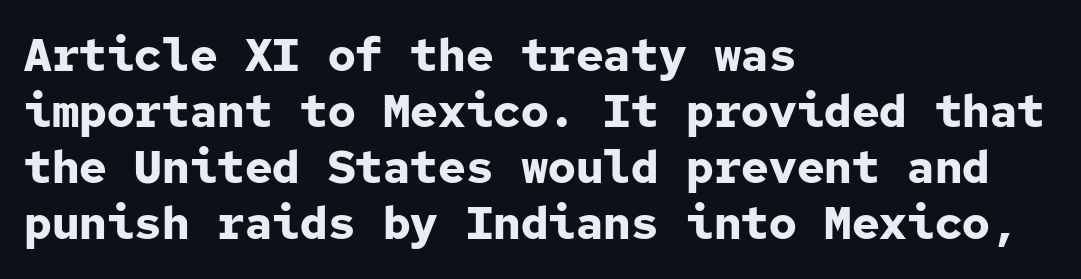
The image shows 46 px bold sans-serif type, upright, monospaced; set left-aligned, line spacing 1.22x, normal letter spacing, not underlined; low stroke contrast and a medium x-height.
